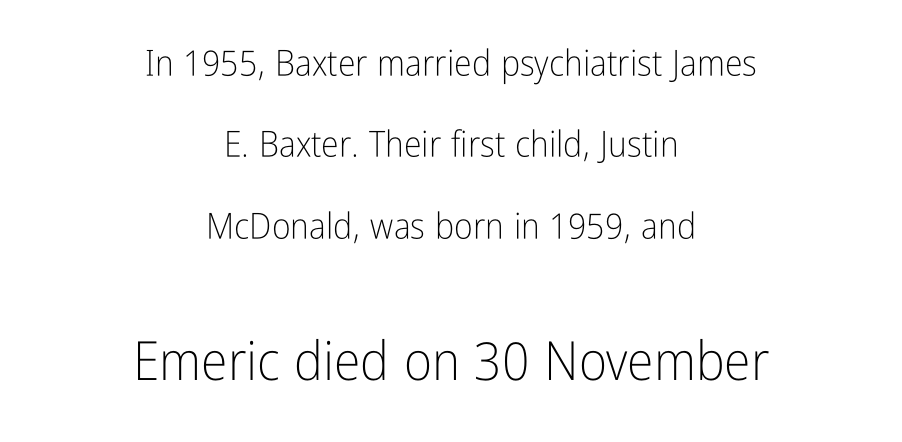
{"serif": "no", "italic": "no", "bold": "no", "weight": "light", "width": "condensed", "stroke_contrast": "low", "x_height": "medium", "monospaced": "no", "underline": "no", "align": "center", "line_spacing": "loose", "line_spacing_ratio": 2.26, "letter_spacing": "normal", "letter_spacing_em": 0.0, "larger_block": "second", "size_ratio": 1.5, "glyph_px": 54}
